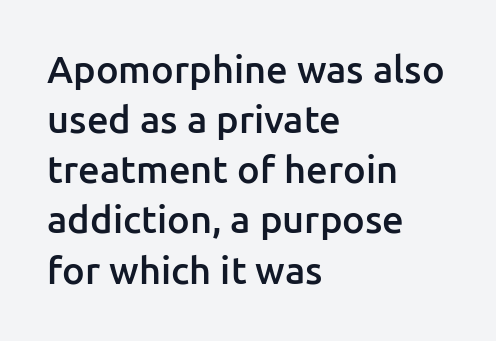
The image shows 38 px semibold sans-serif type, upright; set left-aligned, normal line spacing (1.32x), normal letter spacing, not underlined; low stroke contrast and a medium x-height.
